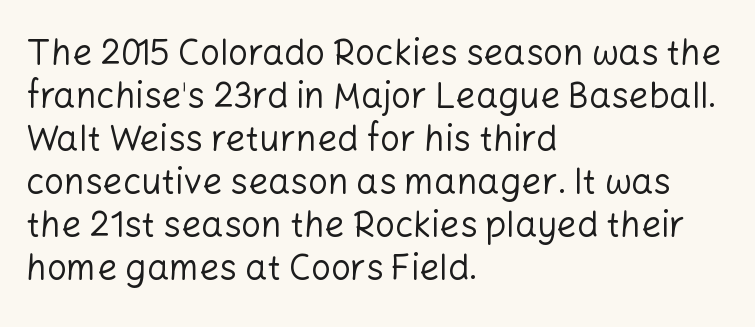
{"serif": "no", "italic": "no", "bold": "no", "weight": "regular", "width": "normal", "stroke_contrast": "low", "x_height": "medium", "monospaced": "no", "underline": "no", "align": "left", "line_spacing_ratio": 1.23, "letter_spacing": "normal", "letter_spacing_em": 0.0, "glyph_px": 35}
